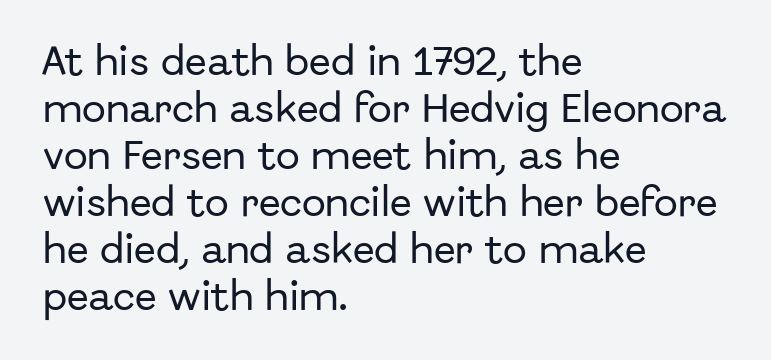
Each word holds together tightly as a unit, with standard inter-letter gaps. Nope, not italic — everything's standing straight. Lines of text with bare space underneath. A typesetter would call this leading conventional body-copy spacing. Stroke terminals: plain, sans-serif. Where is the straight margin? On the left.
